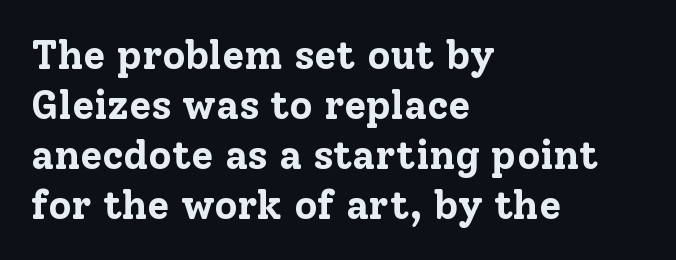
Q: Is the text bold? A: Yes.
Q: Is the text italic (slanted)? A: No, it is upright.
Q: Is the typeface a serif or a sans-serif typeface? A: Serif.
Q: Is the text underlined? A: No.
Q: How is the paragraph aligned? A: Left-aligned.
Q: Is the spacing between letters normal or unusually wide? A: Normal.
Q: Is the spacing between lines tight, normal or loose? A: Normal.
Q: Width (condensed, normal, or wide)? A: Normal.
Q: Stroke contrast? A: Low.
Q: x-height? A: Medium.
Q: Monospaced? A: No.
